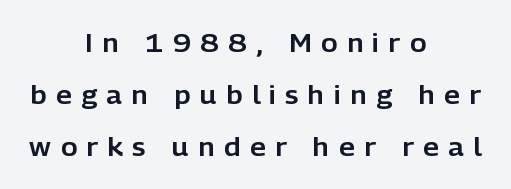
{"italic": "no", "underline": "no", "align": "center", "line_spacing": "loose", "line_spacing_ratio": 2.08, "letter_spacing": "wide", "letter_spacing_em": 0.38, "glyph_px": 25}
